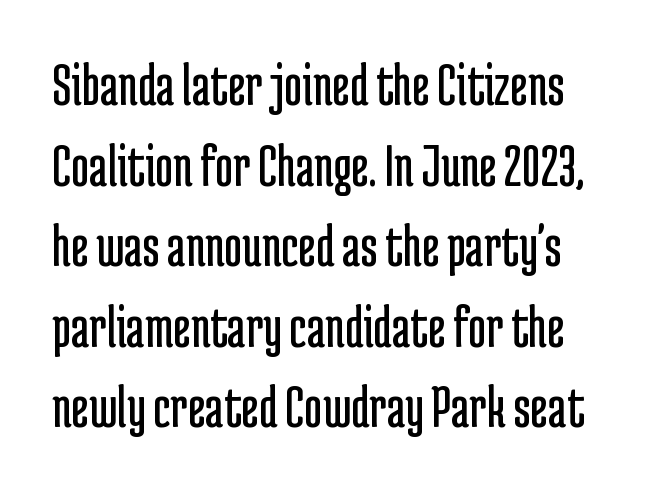
The image shows 62 px regular-weight, condensed sans-serif type, upright; set normal line spacing (1.3x), normal letter spacing, not underlined; low stroke contrast and a medium x-height.
